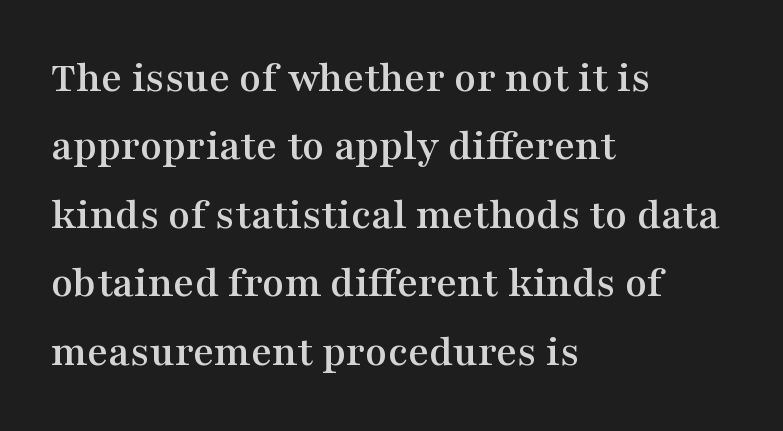
The image shows 45 px wide serif type, upright; set left-aligned, normal line spacing (1.52x), normal letter spacing, not underlined; medium stroke contrast and a medium x-height.
